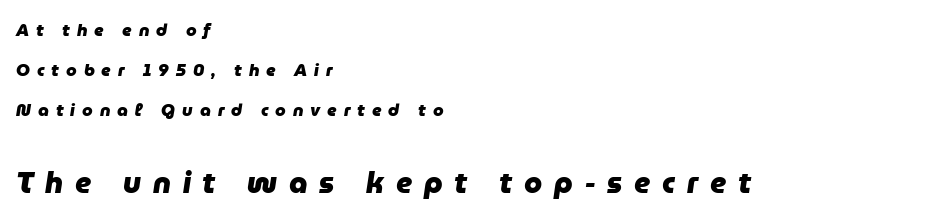
The image shows 29 px heavy type, italic (leaning right); set left-aligned, loose line spacing (2.34x), unusually wide letter spacing (+0.41 em), not underlined; the second (bottom) block is 1.71x larger; low stroke contrast and a medium x-height.
